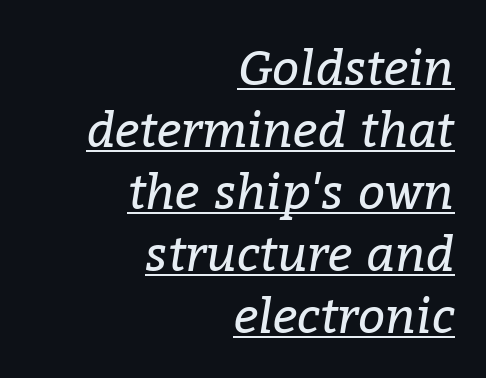
The image shows 48 px regular-weight serif type, italic (leaning right); set right-aligned, normal line spacing (1.29x), normal letter spacing, underlined; low stroke contrast and a medium x-height.
